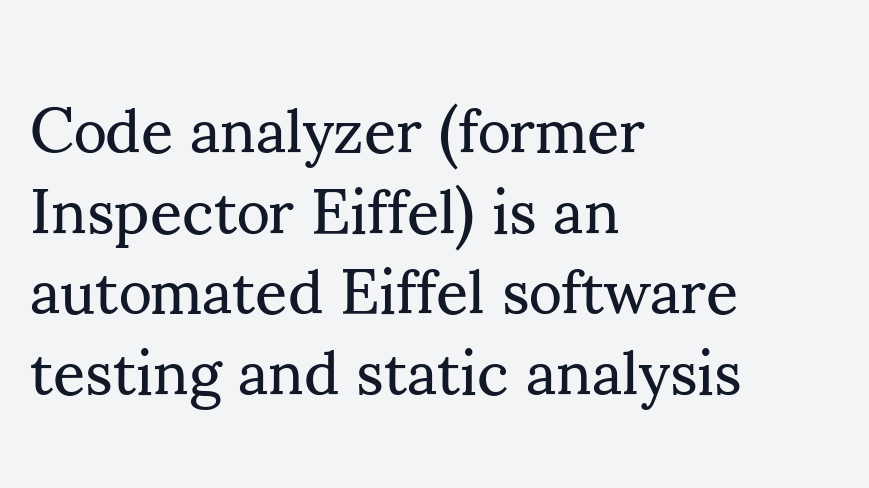
Q: Is the text bold? A: No.
Q: Is the text italic (slanted)? A: No, it is upright.
Q: Is the typeface a serif or a sans-serif typeface? A: Serif.
Q: Is the text underlined? A: No.
Q: How is the paragraph aligned? A: Left-aligned.
Q: Is the spacing between letters normal or unusually wide? A: Normal.
Q: Is the spacing between lines tight, normal or loose? A: Normal.
Q: Width (condensed, normal, or wide)? A: Normal.
Q: Stroke contrast? A: Medium.
Q: x-height? A: Small.
Q: Monospaced? A: No.
